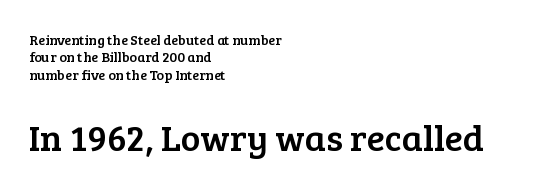
The image shows 37 px serif type, upright; set left-aligned, normal line spacing (1.25x), normal letter spacing, not underlined; the second (bottom) block is 2.64x larger; low stroke contrast and a medium x-height.
